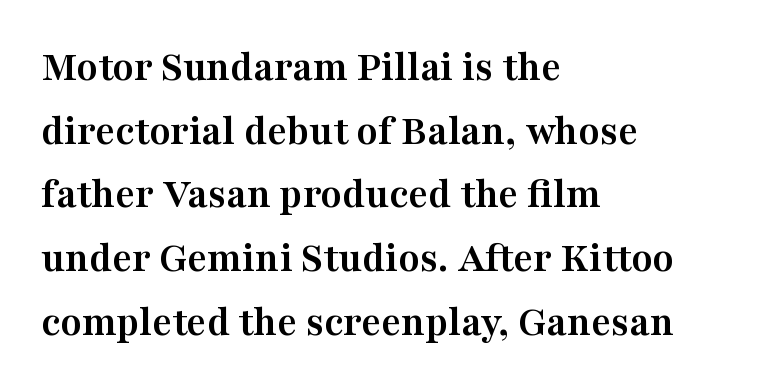
The image shows 43 px semibold, wide serif type, upright; set left-aligned, normal line spacing (1.48x), normal letter spacing, not underlined; medium stroke contrast and a medium x-height.
